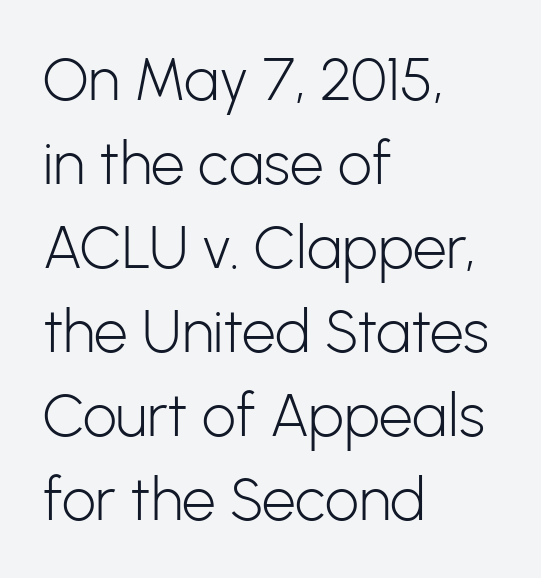
The image shows 60 px light sans-serif type, upright; set left-aligned, normal line spacing (1.4x), normal letter spacing, not underlined; low stroke contrast and a medium x-height.
